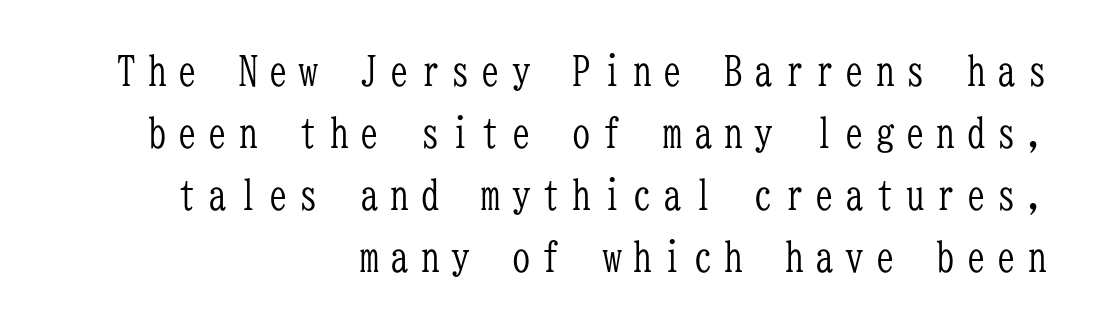
Q: Is the text bold? A: No.
Q: Is the text italic (slanted)? A: No, it is upright.
Q: Is the typeface a serif or a sans-serif typeface? A: Serif.
Q: Is the text underlined? A: No.
Q: How is the paragraph aligned? A: Right-aligned.
Q: Is the spacing between letters normal or unusually wide? A: Unusually wide.
Q: Is the spacing between lines tight, normal or loose? A: Normal.
Q: Width (condensed, normal, or wide)? A: Condensed.
Q: Stroke contrast? A: Low.
Q: x-height? A: Medium.
Q: Monospaced? A: Yes.
